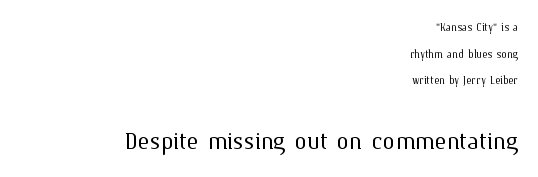
The image shows 31 px light type, upright; set right-aligned, loose line spacing (1.9x), normal letter spacing, not underlined; the second (bottom) block is 2.21x larger; medium stroke contrast and a medium x-height.
